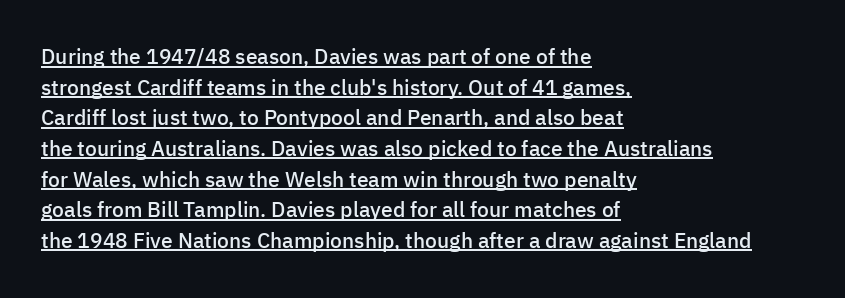
{"italic": "no", "bold": "semi", "underline": "yes", "align": "left", "line_spacing": "normal", "line_spacing_ratio": 1.46, "letter_spacing": "normal", "letter_spacing_em": 0.0, "glyph_px": 21}
